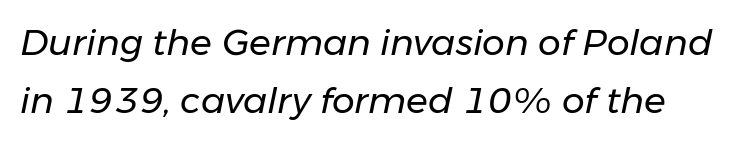
Q: Is the text bold? A: No.
Q: Is the text italic (slanted)? A: Yes, it leans right by about 11 degrees.
Q: Is the text underlined? A: No.
Q: Is the spacing between letters normal or unusually wide? A: Normal.
Q: Is the spacing between lines tight, normal or loose? A: Normal.
Q: Width (condensed, normal, or wide)? A: Normal.
Q: Stroke contrast? A: Low.
Q: x-height? A: Medium.
Q: Monospaced? A: No.
